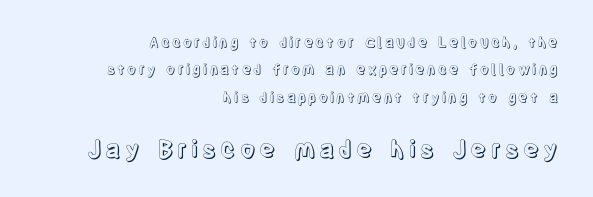
The image shows 24 px text type, upright; set right-aligned, loose line spacing (1.96x), not underlined; the second (bottom) block is 1.71x larger.
